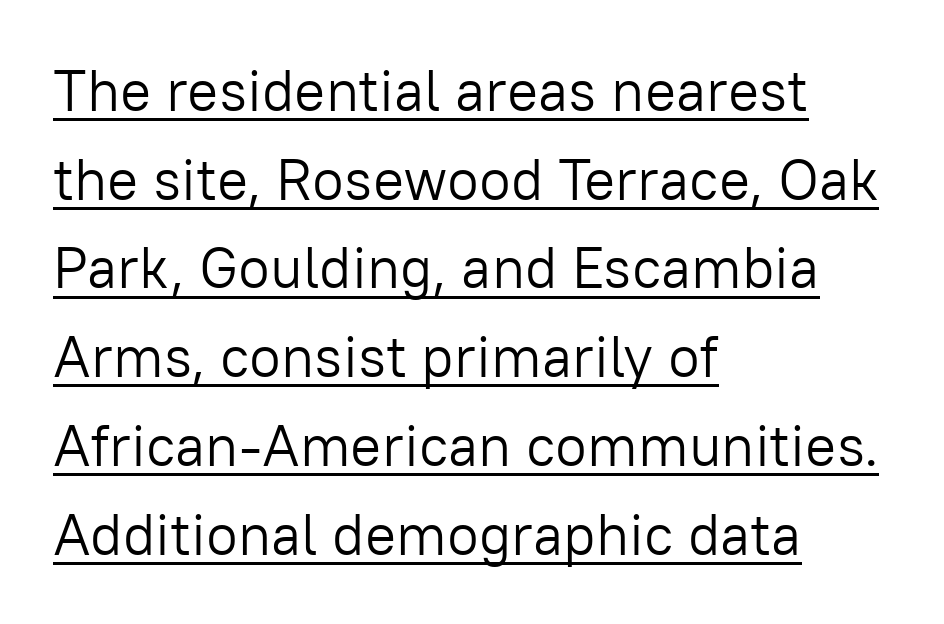
{"serif": "no", "italic": "no", "bold": "no", "weight": "light", "width": "normal", "stroke_contrast": "low", "x_height": "medium", "monospaced": "no", "underline": "yes", "align": "left", "line_spacing": "normal", "line_spacing_ratio": 1.53, "letter_spacing": "normal", "letter_spacing_em": 0.0, "glyph_px": 58}
